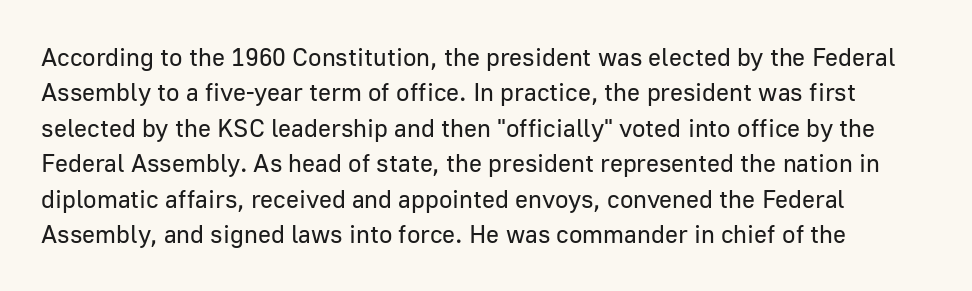
The image shows 25 px text type, upright; set normal line spacing (1.42x), normal letter spacing, not underlined.
